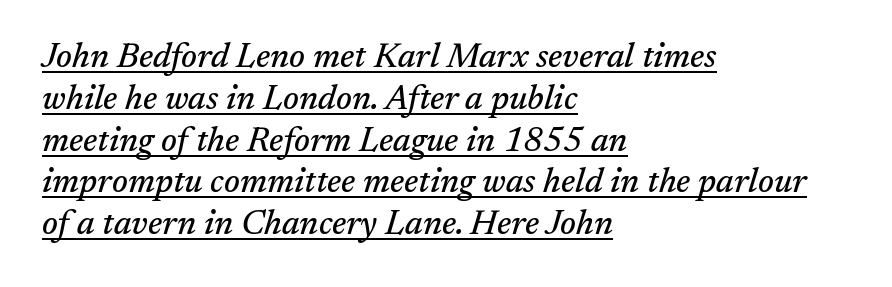
Q: Is the text italic (slanted)? A: Yes, it leans right by about 17 degrees.
Q: Is the typeface a serif or a sans-serif typeface? A: Serif.
Q: Is the text underlined? A: Yes.
Q: How is the paragraph aligned? A: Left-aligned.
Q: Is the spacing between letters normal or unusually wide? A: Normal.
Q: Width (condensed, normal, or wide)? A: Normal.
Q: Stroke contrast? A: Medium.
Q: x-height? A: Medium.
Q: Monospaced? A: No.
